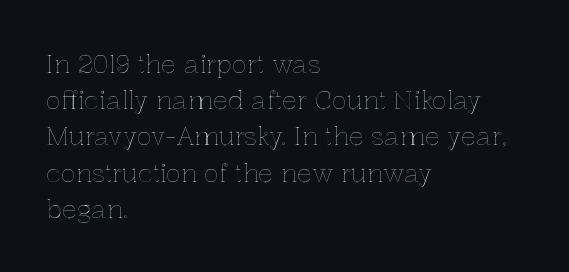
{"italic": "no", "underline": "no", "align": "left", "line_spacing": "normal", "line_spacing_ratio": 1.45, "letter_spacing": "normal", "letter_spacing_em": 0.0, "glyph_px": 25}
